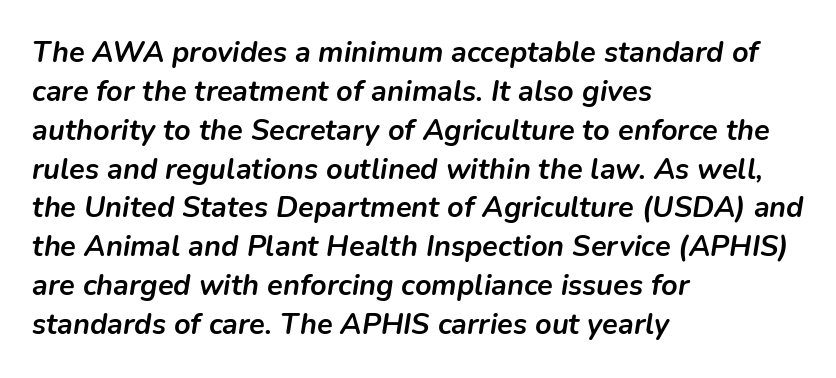
Q: Is the text bold? A: Yes.
Q: Is the text italic (slanted)? A: Yes, it leans right by about 9 degrees.
Q: Is the text underlined? A: No.
Q: How is the paragraph aligned? A: Left-aligned.
Q: Is the spacing between letters normal or unusually wide? A: Normal.
Q: Is the spacing between lines tight, normal or loose? A: Normal.
Q: Width (condensed, normal, or wide)? A: Normal.
Q: Stroke contrast? A: Low.
Q: x-height? A: Medium.
Q: Monospaced? A: No.
